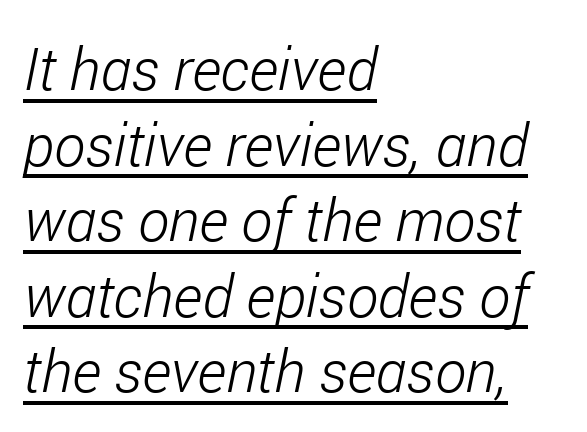
These lines were composed using italics. No extra tracking has been applied to these lines. This rendering features underlined lettering. No extra ink here — the face is not bold. Looks like regular typesetting: each glyph gets only the width it needs.
